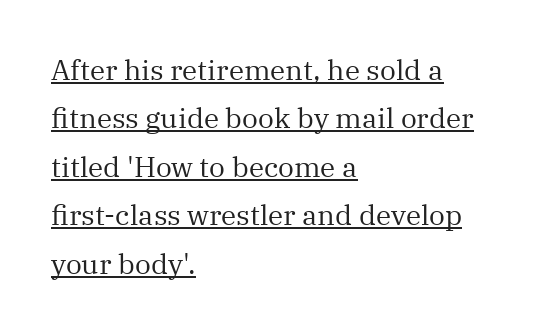
Q: Is the text bold? A: No.
Q: Is the text italic (slanted)? A: No, it is upright.
Q: Is the typeface a serif or a sans-serif typeface? A: Serif.
Q: Is the text underlined? A: Yes.
Q: How is the paragraph aligned? A: Left-aligned.
Q: Is the spacing between letters normal or unusually wide? A: Normal.
Q: Width (condensed, normal, or wide)? A: Normal.
Q: Stroke contrast? A: Medium.
Q: x-height? A: Medium.
Q: Monospaced? A: No.
